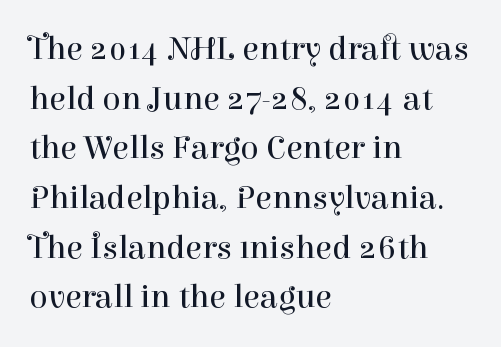
{"serif": "yes", "italic": "no", "bold": "no", "weight": "regular", "width": "normal", "stroke_contrast": "high", "x_height": "medium", "monospaced": "no", "underline": "no", "align": "left", "line_spacing": "normal", "line_spacing_ratio": 1.46, "letter_spacing": "normal", "letter_spacing_em": 0.0, "glyph_px": 34}
